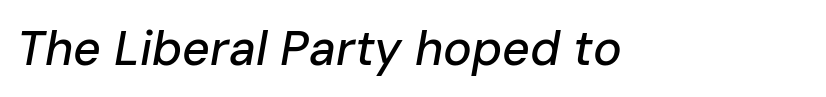
The image shows 48 px text type, italic (leaning right); set normal letter spacing, not underlined; low stroke contrast and a medium x-height.
